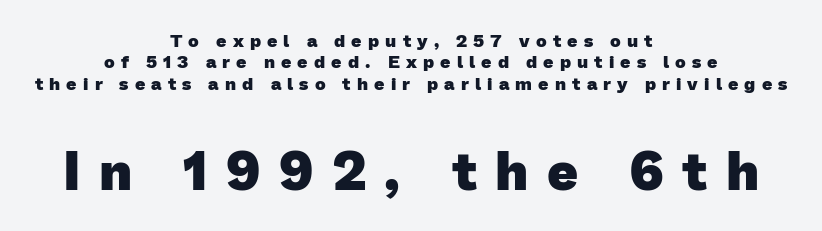
{"serif": "no", "bold": "yes", "weight": "heavy", "width": "normal", "stroke_contrast": "low", "x_height": "medium", "monospaced": "no", "underline": "no", "align": "center", "line_spacing_ratio": 1.19, "letter_spacing": "wide", "letter_spacing_em": 0.34, "larger_block": "second", "size_ratio": 3.0, "glyph_px": 54}
